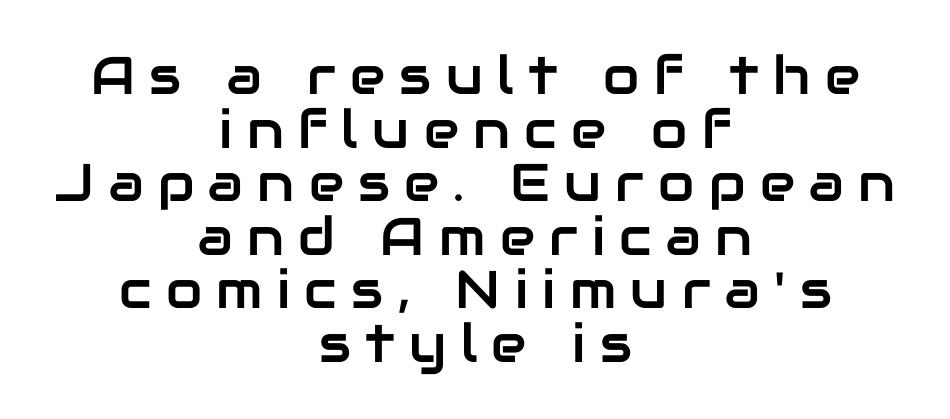
Q: Is the text italic (slanted)? A: No, it is upright.
Q: Is the typeface a serif or a sans-serif typeface? A: Sans-serif.
Q: Is the text underlined? A: No.
Q: How is the paragraph aligned? A: Centered.
Q: Is the spacing between letters normal or unusually wide? A: Unusually wide.
Q: Is the spacing between lines tight, normal or loose? A: Tight.
Q: Width (condensed, normal, or wide)? A: Normal.
Q: Stroke contrast? A: Low.
Q: x-height? A: Medium.
Q: Monospaced? A: No.
